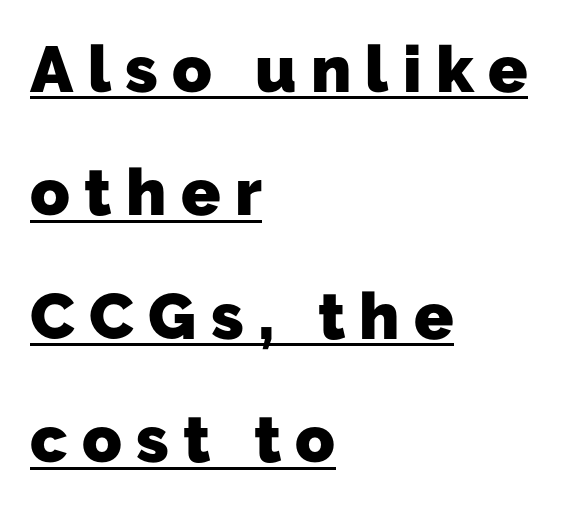
Q: Is the text bold? A: Yes.
Q: Is the typeface a serif or a sans-serif typeface? A: Sans-serif.
Q: Is the text underlined? A: Yes.
Q: How is the paragraph aligned? A: Left-aligned.
Q: Is the spacing between letters normal or unusually wide? A: Unusually wide.
Q: Is the spacing between lines tight, normal or loose? A: Loose.
Q: Width (condensed, normal, or wide)? A: Normal.
Q: Stroke contrast? A: Low.
Q: x-height? A: Medium.
Q: Monospaced? A: No.
